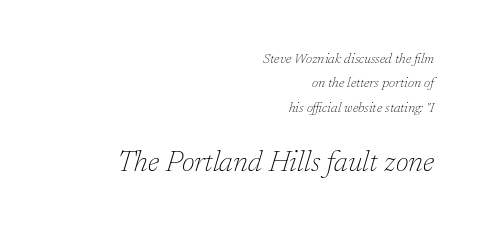
The image shows 29 px thin serif type, italic (leaning right); set right-aligned, line spacing 1.75x, normal letter spacing, not underlined; the second (bottom) block is 2.07x larger; low stroke contrast and a medium x-height.
